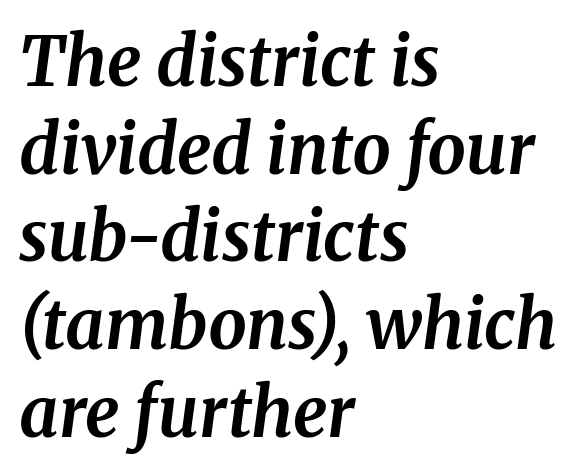
The image shows 68 px bold serif type, italic (leaning right); set left-aligned, normal line spacing (1.29x), normal letter spacing, not underlined; medium stroke contrast and a medium x-height.
